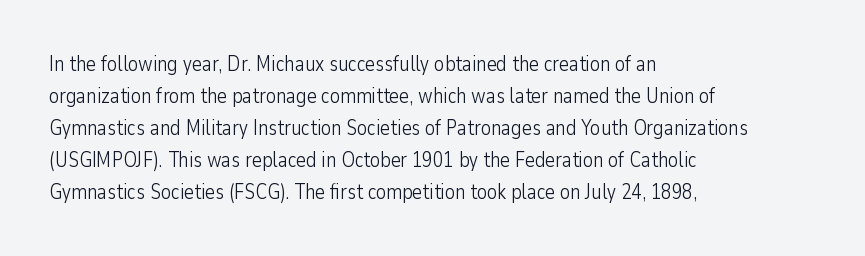
Q: Is the text bold? A: No.
Q: Is the text italic (slanted)? A: No, it is upright.
Q: Is the text underlined? A: No.
Q: How is the paragraph aligned? A: Left-aligned.
Q: Is the spacing between letters normal or unusually wide? A: Normal.
Q: Is the spacing between lines tight, normal or loose? A: Normal.
